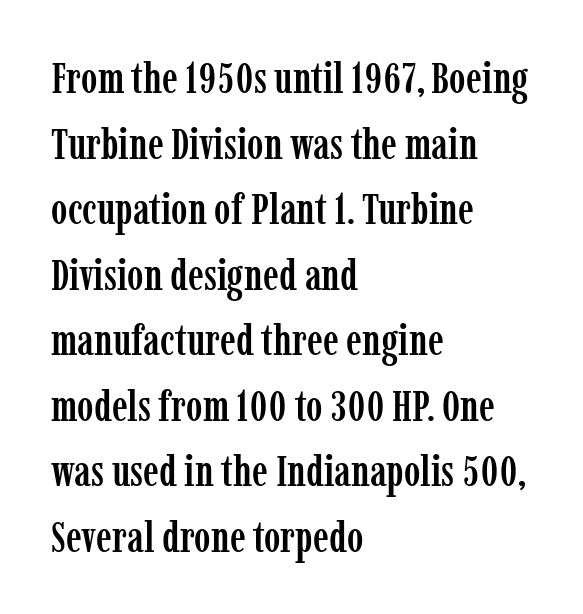
Default kerning and tracking; the words read as compact shapes. Upright lettering throughout. The typesetter chose a ragged-right arrangement here. I'd call this a serif setting — the letters wear small feet. The baseline area is clear. The passage shown is typed in a proportional face where columns would drift.
